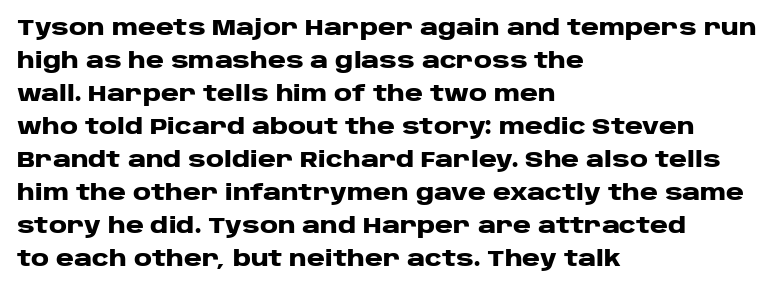
The image shows 22 px bold type, upright; set left-aligned, normal line spacing (1.5x), normal letter spacing, not underlined.
